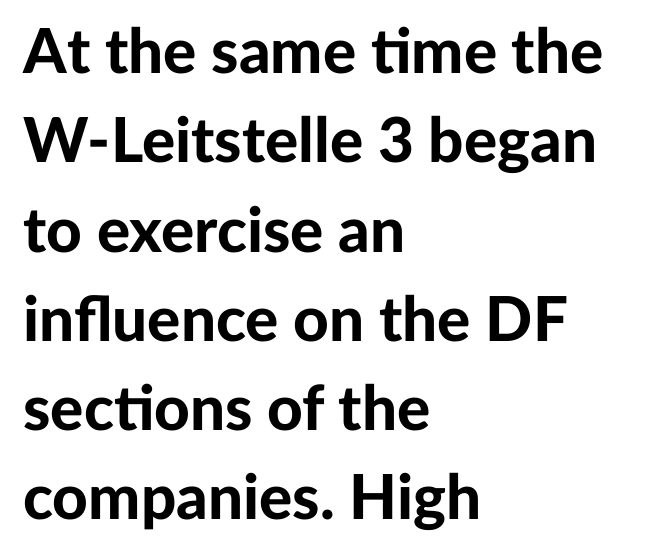
Q: Is the text bold? A: Yes.
Q: Is the text italic (slanted)? A: No, it is upright.
Q: Is the typeface a serif or a sans-serif typeface? A: Sans-serif.
Q: Is the text underlined? A: No.
Q: How is the paragraph aligned? A: Left-aligned.
Q: Is the spacing between letters normal or unusually wide? A: Normal.
Q: Is the spacing between lines tight, normal or loose? A: Normal.
Q: Width (condensed, normal, or wide)? A: Normal.
Q: Stroke contrast? A: Low.
Q: x-height? A: Medium.
Q: Monospaced? A: No.
